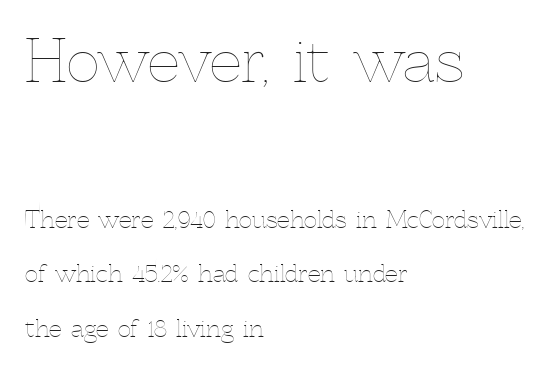
The image shows 57 px thin type, upright; set left-aligned, loose line spacing (2.36x), normal letter spacing, not underlined; the first (top) block is 2.48x larger; a medium x-height.
